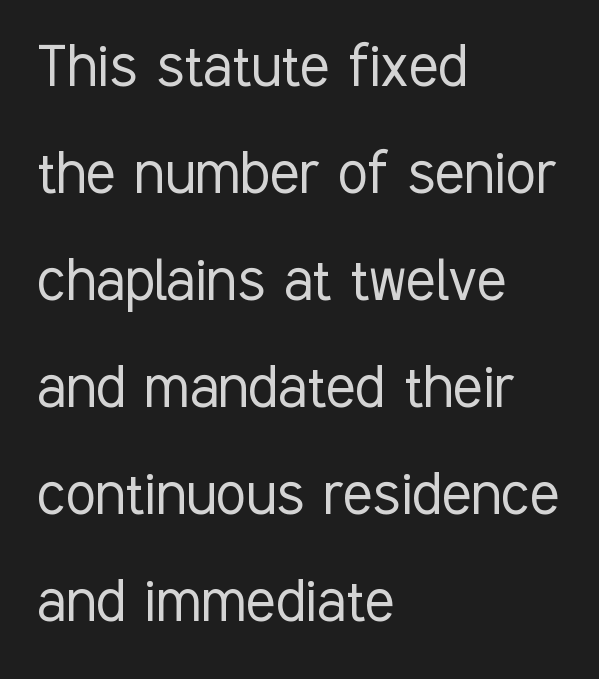
{"serif": "no", "italic": "no", "bold": "no", "weight": "light", "width": "condensed", "stroke_contrast": "low", "x_height": "medium", "monospaced": "no", "underline": "no", "align": "left", "line_spacing": "normal", "line_spacing_ratio": 1.55, "letter_spacing": "normal", "letter_spacing_em": 0.0, "glyph_px": 69}
